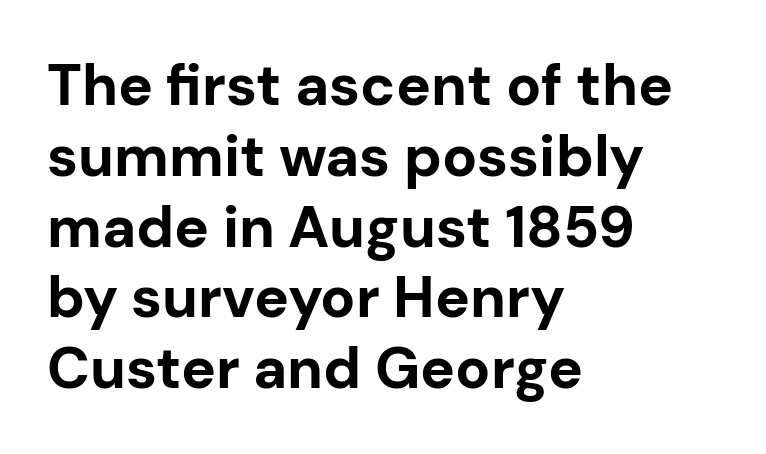
Q: Is the text bold? A: Yes.
Q: Is the text italic (slanted)? A: No, it is upright.
Q: Is the typeface a serif or a sans-serif typeface? A: Sans-serif.
Q: Is the text underlined? A: No.
Q: How is the paragraph aligned? A: Left-aligned.
Q: Is the spacing between letters normal or unusually wide? A: Normal.
Q: Width (condensed, normal, or wide)? A: Normal.
Q: Stroke contrast? A: Low.
Q: x-height? A: Medium.
Q: Monospaced? A: No.
